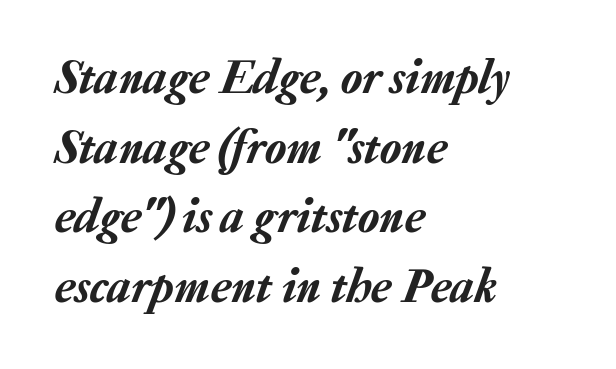
Horizontal bands of white between lines are of average thickness. Here the glyphs are tracked normally, forming tight word shapes. These lines are rendered in a variable-pitch font. Reading down the block, your eye returns to a fixed left position each line.
